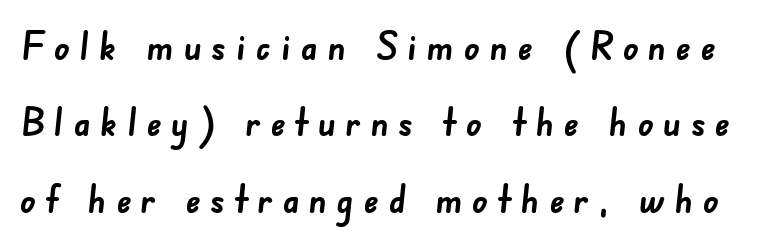
The image shows 38 px semibold sans-serif type; set loose line spacing (2.01x), unusually wide letter spacing (+0.26 em), not underlined; low stroke contrast and a small x-height.
